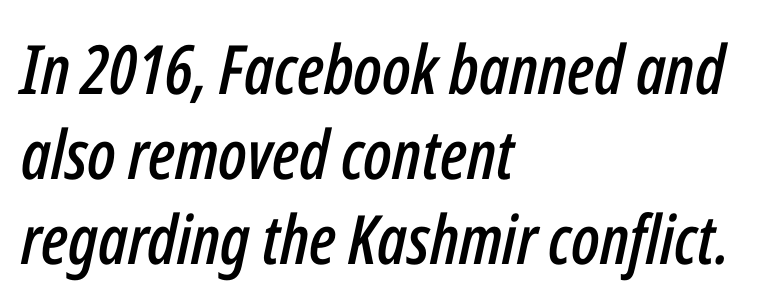
{"italic": "yes", "lean": "right", "slant_degrees": 12, "width": "condensed", "stroke_contrast": "low", "x_height": "medium", "monospaced": "no", "underline": "no", "align": "left", "line_spacing": "normal", "line_spacing_ratio": 1.25, "letter_spacing": "normal", "letter_spacing_em": 0.0, "glyph_px": 68}
